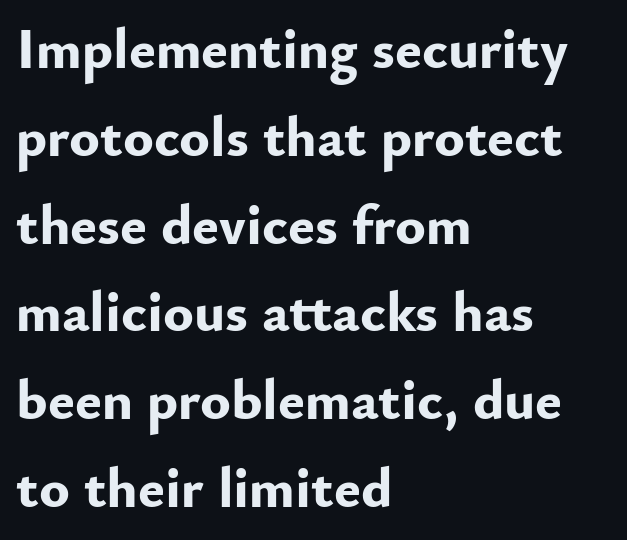
{"serif": "no", "italic": "no", "bold": "yes", "weight": "bold", "width": "normal", "stroke_contrast": "low", "x_height": "small", "monospaced": "no", "underline": "no", "align": "left", "line_spacing": "normal", "line_spacing_ratio": 1.54, "letter_spacing": "normal", "letter_spacing_em": 0.0, "glyph_px": 57}
